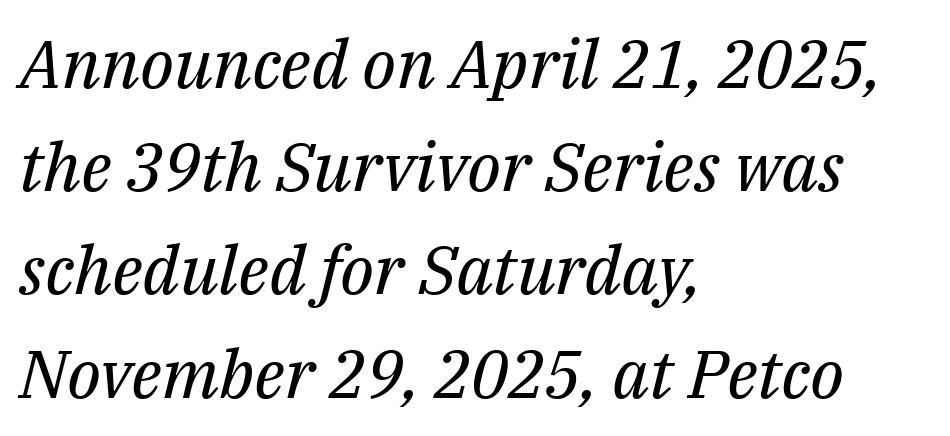
{"serif": "yes", "italic": "yes", "lean": "right", "slant_degrees": 14, "bold": "no", "weight": "regular", "width": "normal", "stroke_contrast": "medium", "x_height": "medium", "monospaced": "no", "underline": "no", "align": "left", "line_spacing": "normal", "line_spacing_ratio": 1.54, "letter_spacing": "normal", "letter_spacing_em": 0.0, "glyph_px": 67}
